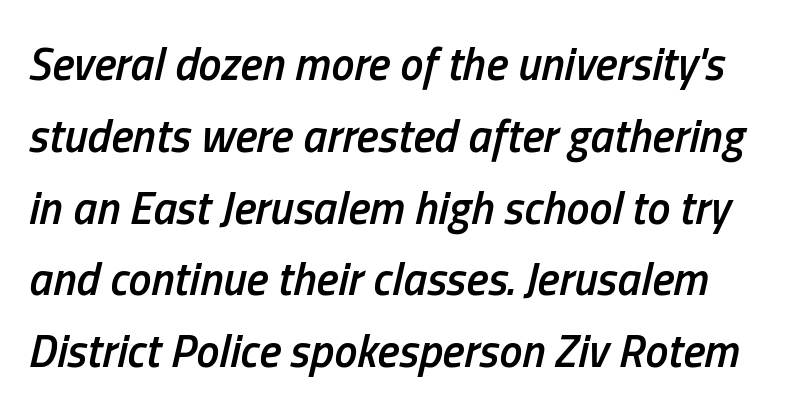
The image shows 46 px semibold, condensed type, italic (leaning right); set normal line spacing (1.56x), normal letter spacing, not underlined; low stroke contrast and a medium x-height.
